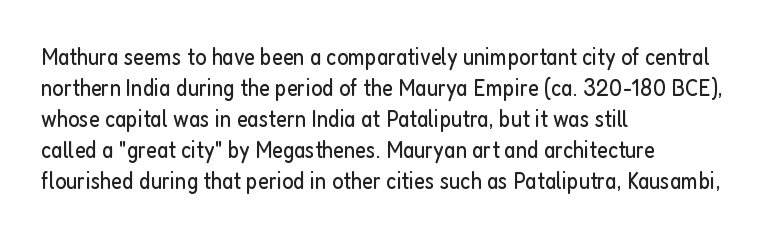
The image shows 24 px text type, upright; set left-aligned, normal line spacing (1.29x), normal letter spacing, not underlined.
